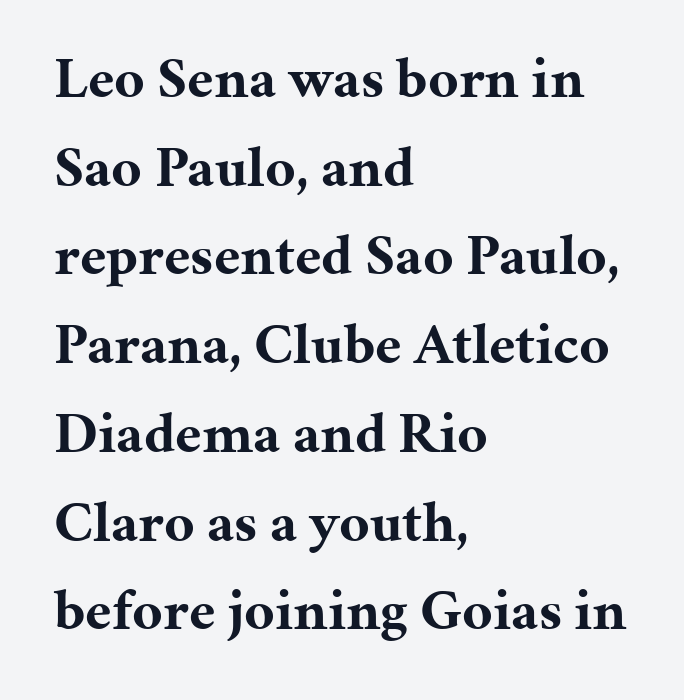
These lines are rendered in a variable-pitch font. Baseline-to-baseline distance is the conventional proportion of letter height. The letters are bold, with thick, heavy strokes. Small tapered or slab feet sit at the stroke ends, so this counts as serif. Leftover space on each line is placed entirely after the last word. Descender tails drop into unmarked territory.
